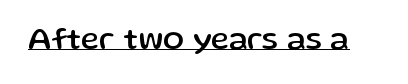
Notice how the stems are strictly vertical — no italics here. Check where the strokes stop: nothing finishes them off — pure sans. Looks like regular typesetting: each glyph gets only the width it needs. The horizontal fit of the characters is conventional and even. A baseline rule has been typeset under these characters.
